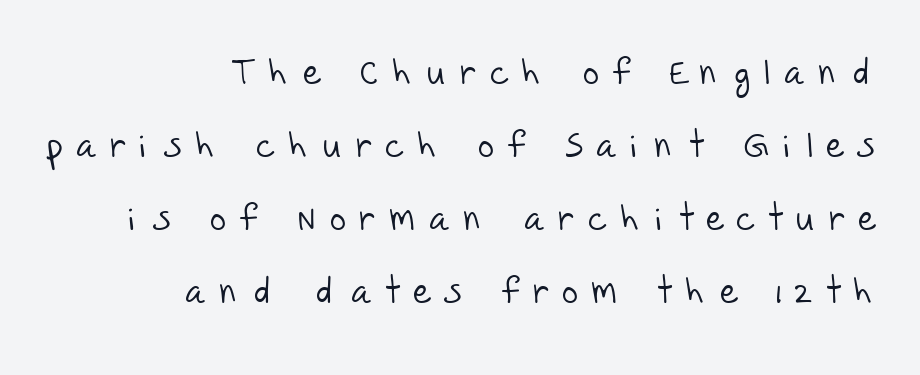
A flush-right, rag-left setting is used for this passage. Loose tracking; the words dissolve into strings of separated letters. Letterform terminals end flat and unadorned throughout the passage. The string is rendered with underlining switched off.
